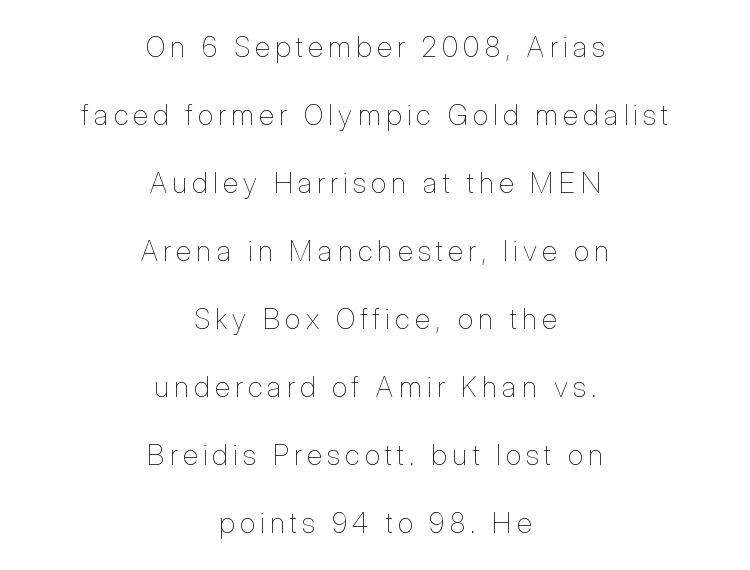
The image shows 28 px thin, condensed type, upright; set centered, loose line spacing (2.43x), unusually wide letter spacing (+0.2 em), not underlined; low stroke contrast and a medium x-height.
